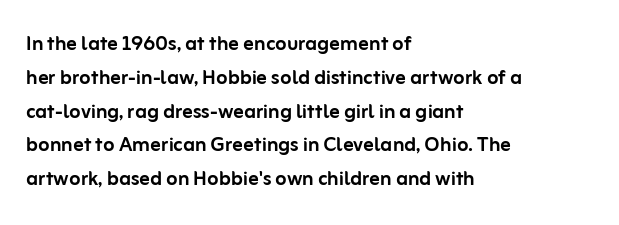
Q: Is the text italic (slanted)? A: No, it is upright.
Q: Is the text underlined? A: No.
Q: How is the paragraph aligned? A: Left-aligned.
Q: Is the spacing between letters normal or unusually wide? A: Normal.
Q: Is the spacing between lines tight, normal or loose? A: Normal.
